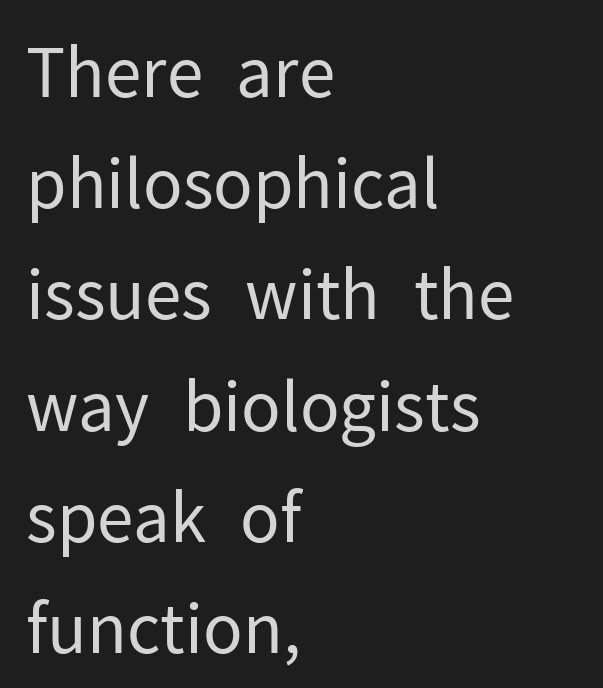
This rendering leaves character spacing at its baseline value. The words here are not underlined. Proportional: the letters do not fall into vertical columns. Stroke thickness stays within the range of a standard reading face or lighter. This is roman type, the default non-slanted kind.
